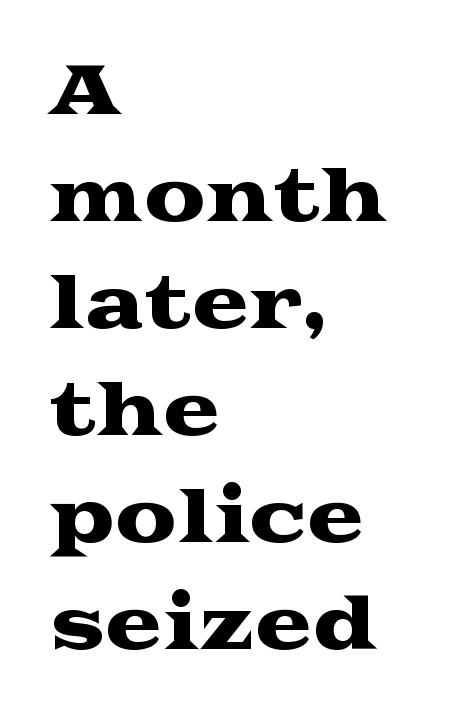
The image shows 69 px wide serif type, upright; set left-aligned, normal line spacing (1.55x), normal letter spacing, not underlined; medium stroke contrast and a medium x-height.
